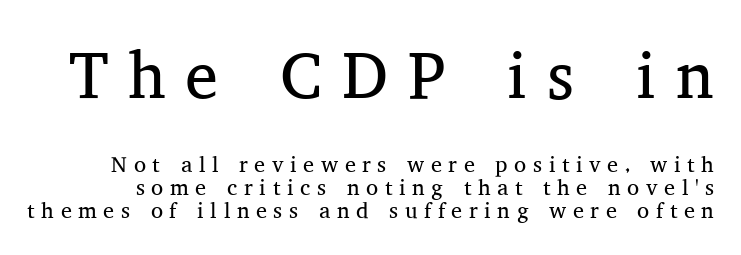
Q: Is the text bold? A: No.
Q: Is the text italic (slanted)? A: No, it is upright.
Q: Is the typeface a serif or a sans-serif typeface? A: Serif.
Q: Is the text underlined? A: No.
Q: Is the spacing between letters normal or unusually wide? A: Unusually wide.
Q: Is the spacing between lines tight, normal or loose? A: Tight.
Q: Which block of text is set in a larger size, the first (top) or the second (bottom)? A: The first (top) one.
Q: Width (condensed, normal, or wide)? A: Normal.
Q: Stroke contrast? A: Medium.
Q: x-height? A: Medium.
Q: Monospaced? A: No.
